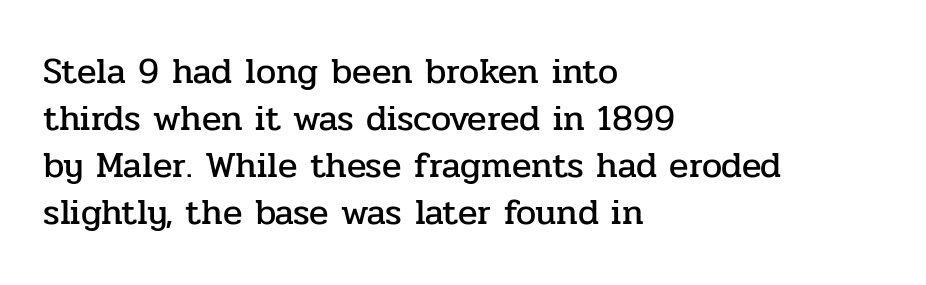
The image shows 36 px serif type, upright; set left-aligned, normal line spacing (1.31x), normal letter spacing, not underlined; low stroke contrast and a medium x-height.
